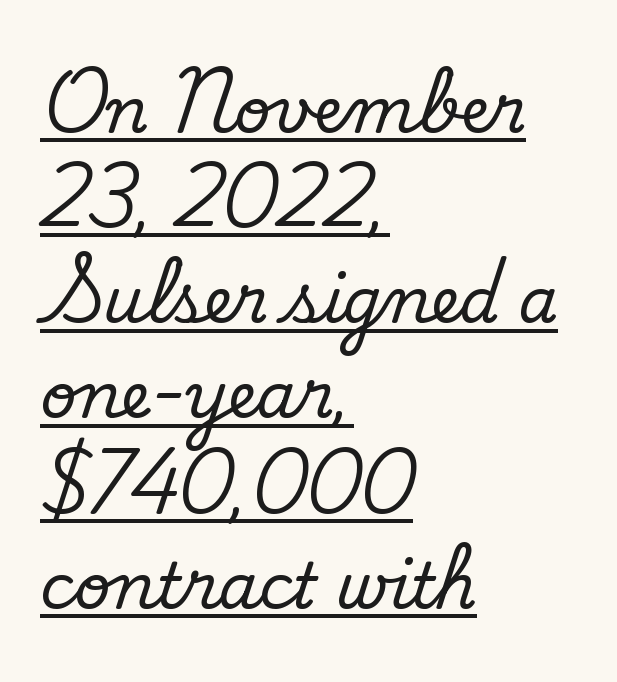
Casual observation: everything's shoved over to the left. Stroke mass is kept to a normal reading level or below. Horizontal bands of white between lines are of average thickness. The typesetter has applied underlining to the passage shown.
